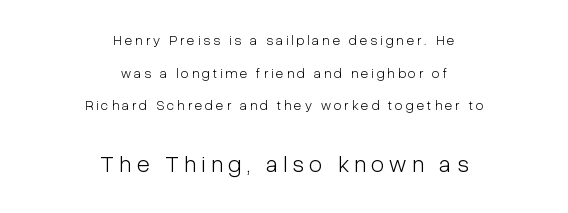
{"italic": "no", "bold": "no", "underline": "no", "align": "center", "line_spacing": "loose", "line_spacing_ratio": 2.33, "letter_spacing": "wide", "letter_spacing_em": 0.22, "larger_block": "second", "size_ratio": 1.71, "glyph_px": 24}
